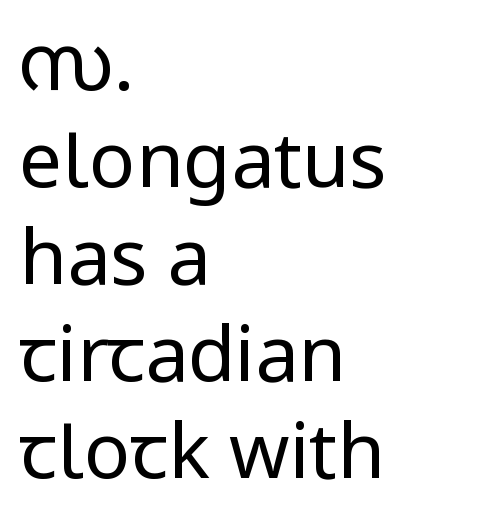
The image shows 77 px regular-weight, condensed sans-serif type, upright; set left-aligned, normal line spacing (1.26x), normal letter spacing, not underlined; low stroke contrast.
